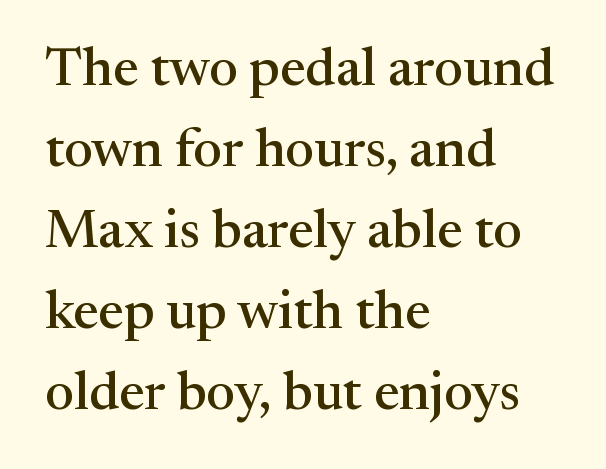
You can tell it's not italic because the verticals are truly vertical. This block has exactly the height ordinary leading produces. Examine the stroke ends and you'll spot serifs. You could not count columns in this text — the font is proportionally spaced. What stands out about the letter spacing? Nothing — it is the standard amount.
